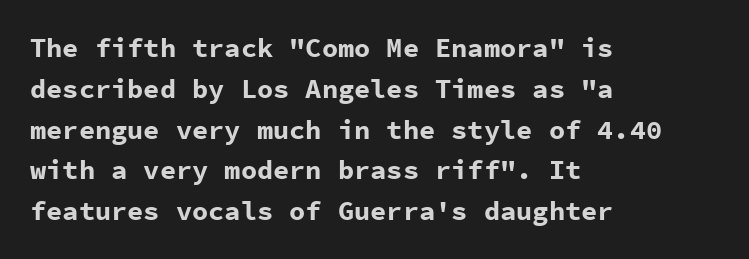
This is the regular roman posture of the typeface. Regarding leading, the lines here are spaced in the standard way. Heft: maximum for text — a bold. The specimen omits any rule beneath the text block's lines.
